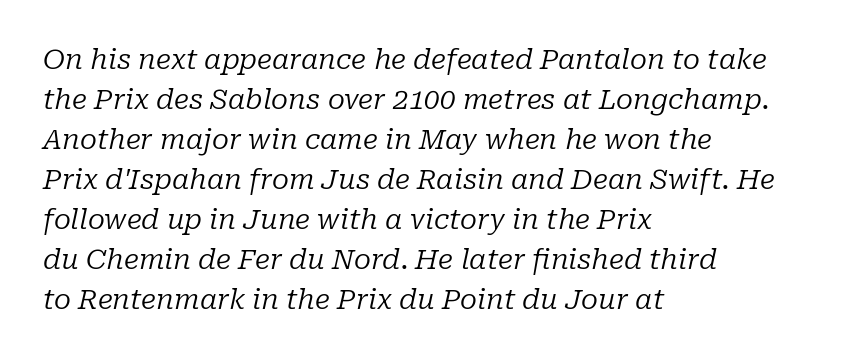
Q: Is the text bold? A: No.
Q: Is the text italic (slanted)? A: Yes, it leans right by about 10 degrees.
Q: Is the typeface a serif or a sans-serif typeface? A: Serif.
Q: Is the text underlined? A: No.
Q: How is the paragraph aligned? A: Left-aligned.
Q: Is the spacing between letters normal or unusually wide? A: Normal.
Q: Is the spacing between lines tight, normal or loose? A: Normal.
Q: Width (condensed, normal, or wide)? A: Normal.
Q: Stroke contrast? A: Low.
Q: x-height? A: Medium.
Q: Monospaced? A: No.
